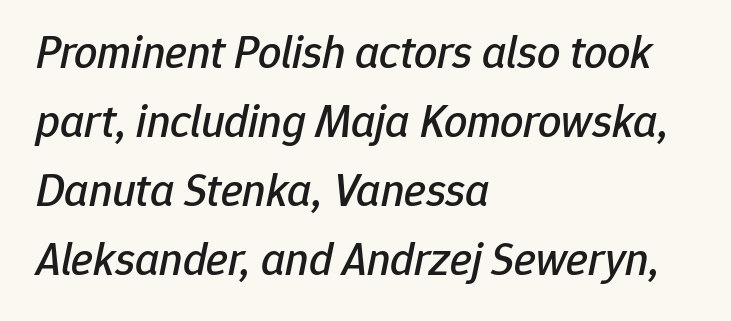
Q: Is the text italic (slanted)? A: Yes, it leans right by about 12 degrees.
Q: Is the text underlined? A: No.
Q: How is the paragraph aligned? A: Left-aligned.
Q: Is the spacing between letters normal or unusually wide? A: Normal.
Q: Is the spacing between lines tight, normal or loose? A: Normal.
Q: Width (condensed, normal, or wide)? A: Normal.
Q: Stroke contrast? A: Low.
Q: x-height? A: Medium.
Q: Monospaced? A: No.
